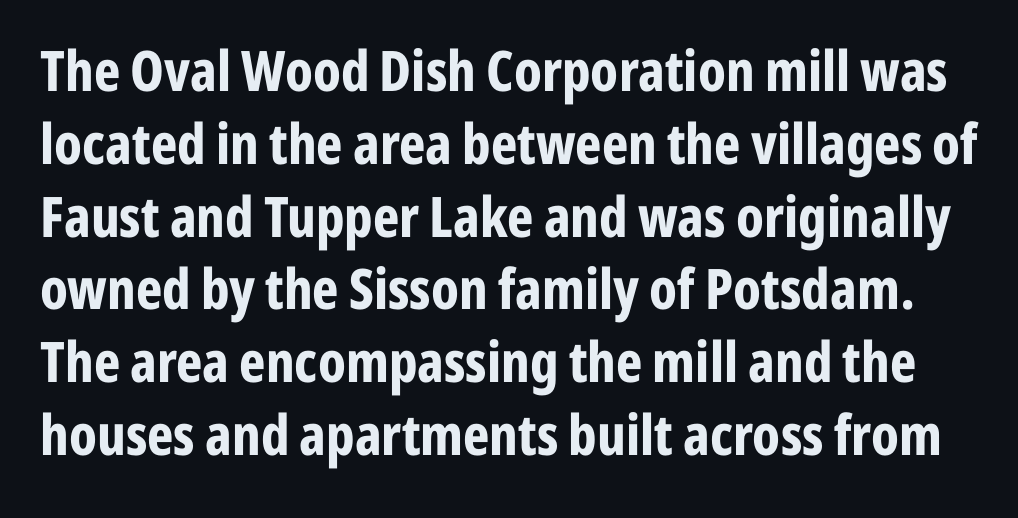
The designer went with a sans here, leaving each stem footless. Any mark beneath the type? The region is blank. A full-strength bold gives these letters their thick strokes. Quick note: interline space is typical. The passage shown is typed in a proportional face where columns would drift. This sample uses an upright cut, with every glyph sitting square on the baseline.
